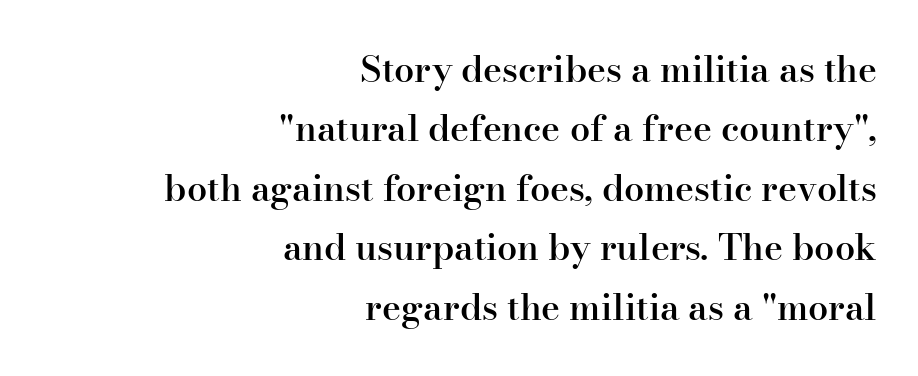
Looks like regular typesetting: each glyph gets only the width it needs. Vertical strokes here are truly vertical. Compared with typical paragraphs, the rows here are spaced about the same. The baseline area is clear.
